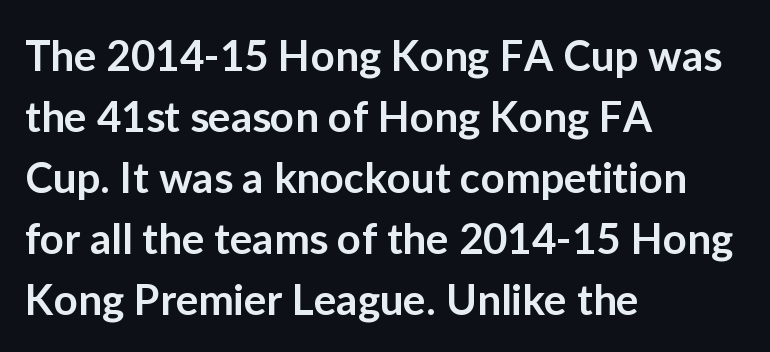
The image shows 42 px semibold sans-serif type, upright; set left-aligned, normal line spacing (1.45x), normal letter spacing, not underlined; low stroke contrast and a medium x-height.
